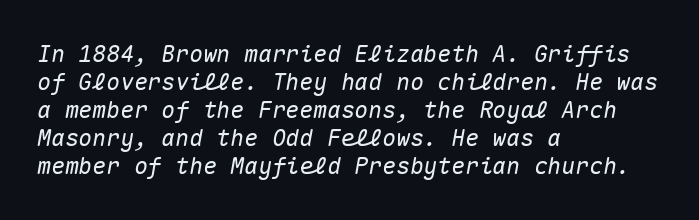
{"italic": "yes", "lean": "right", "slant_degrees": 10, "underline": "no", "align": "left", "line_spacing_ratio": 1.22, "letter_spacing": "normal", "letter_spacing_em": 0.0, "glyph_px": 23}
